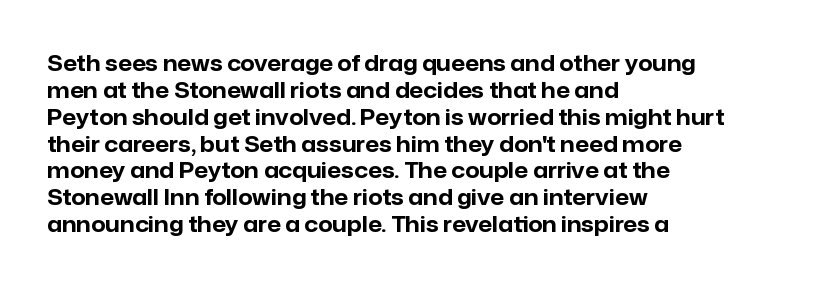
{"italic": "no", "bold": "yes", "underline": "no", "align": "left", "line_spacing_ratio": 1.22, "letter_spacing": "normal", "letter_spacing_em": 0.0, "glyph_px": 22}
